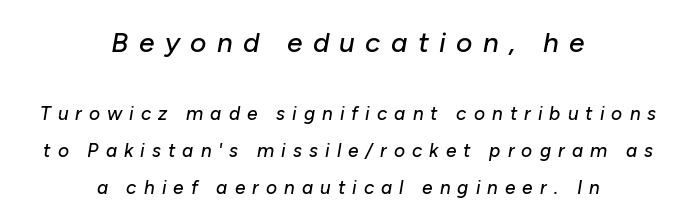
The image shows 28 px text type, italic (leaning right); set centered, loose line spacing (1.93x), unusually wide letter spacing (+0.37 em), not underlined; the first (top) block is 1.47x larger; low stroke contrast and a medium x-height.
